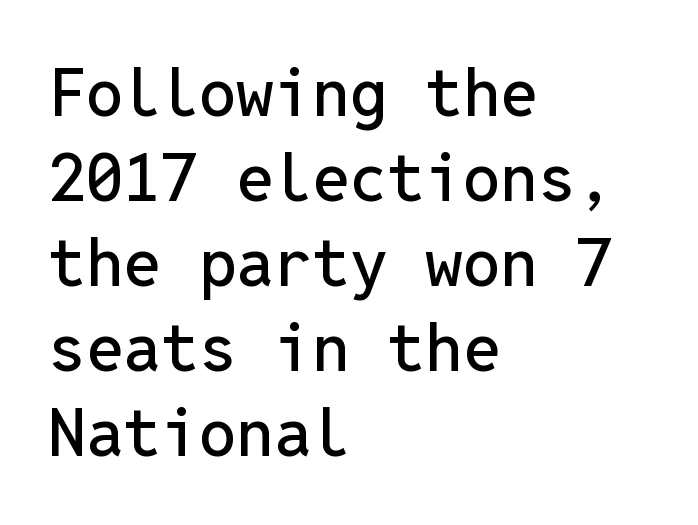
Stroke terminals: plain, sans-serif. Summary of vertical rhythm: regular, with standard interline spacing. Caption: standard tracking, unaltered. Does the lettering tilt? It doesn't — this is upright.
